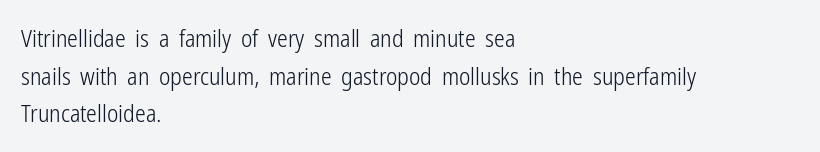
The image shows 24 px text type, upright; set left-aligned, normal line spacing (1.57x), normal letter spacing, not underlined.
